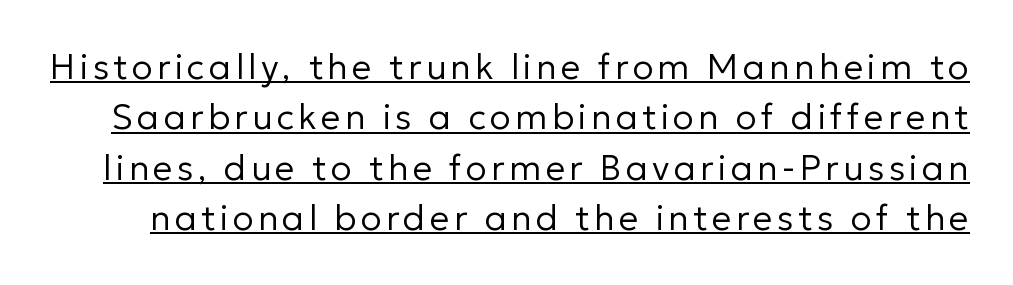
{"serif": "no", "italic": "no", "bold": "no", "weight": "regular", "width": "normal", "stroke_contrast": "low", "x_height": "medium", "monospaced": "no", "underline": "yes", "line_spacing": "normal", "line_spacing_ratio": 1.44, "glyph_px": 35}
